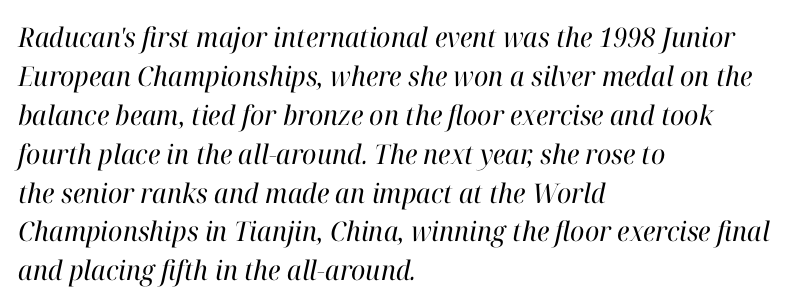
Q: Is the text bold? A: No.
Q: Is the text italic (slanted)? A: Yes, it leans right by about 12 degrees.
Q: Is the text underlined? A: No.
Q: How is the paragraph aligned? A: Left-aligned.
Q: Is the spacing between letters normal or unusually wide? A: Normal.
Q: Is the spacing between lines tight, normal or loose? A: Normal.
